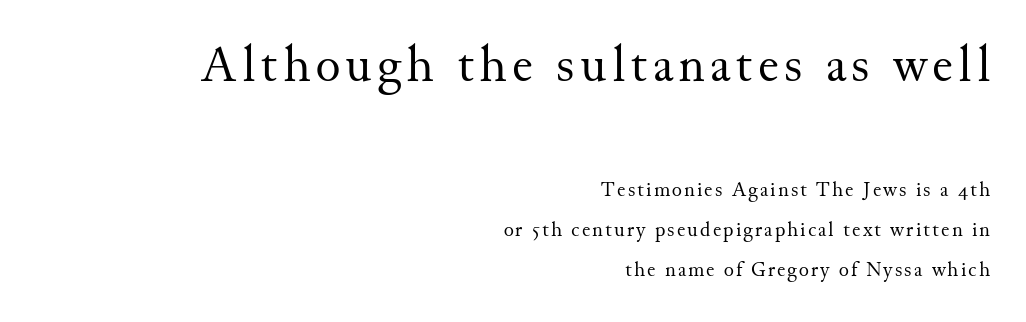
The image shows 52 px regular-weight serif type, upright; set right-aligned, loose line spacing (1.91x), not underlined; the first (top) block is 2.48x larger; medium stroke contrast and a small x-height.
